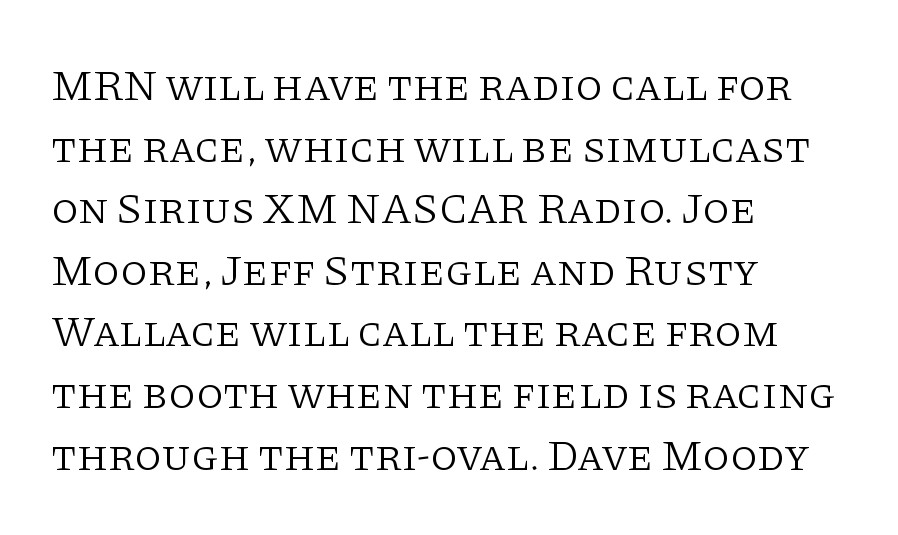
The image shows 44 px light serif type, upright; set left-aligned, normal line spacing (1.4x), normal letter spacing, not underlined; low stroke contrast and a large x-height.
